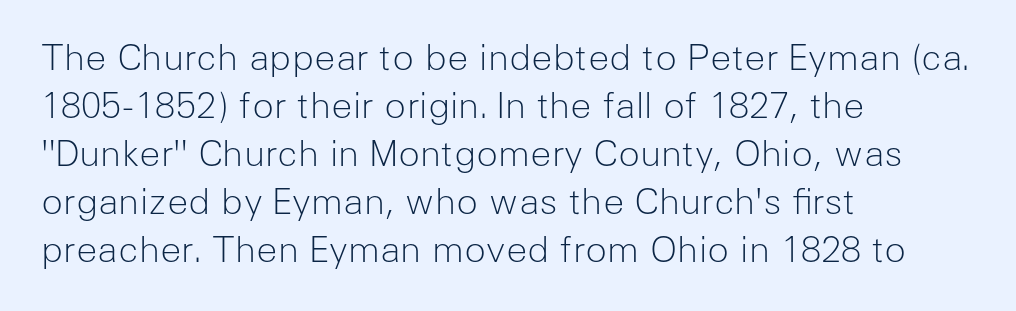
The image shows 36 px light sans-serif type, upright; set left-aligned, normal line spacing (1.33x), normal letter spacing, not underlined; low stroke contrast and a medium x-height.
